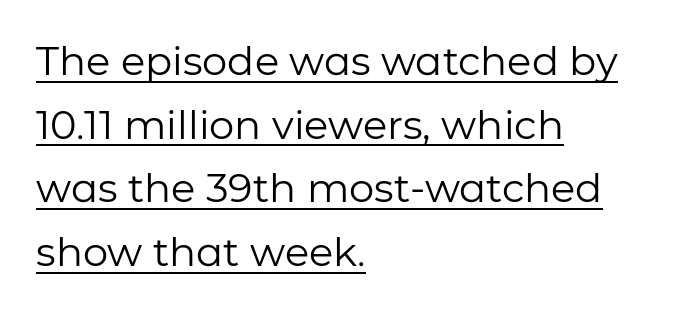
The image shows 40 px regular-weight sans-serif type, upright; set left-aligned, normal line spacing (1.59x), normal letter spacing, underlined; low stroke contrast and a medium x-height.
